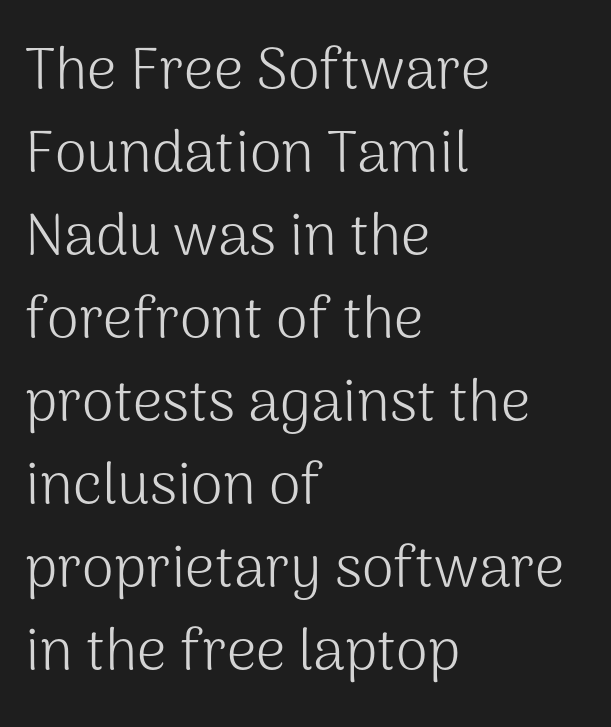
Q: Is the text bold? A: No.
Q: Is the text italic (slanted)? A: No, it is upright.
Q: Is the typeface a serif or a sans-serif typeface? A: Sans-serif.
Q: Is the text underlined? A: No.
Q: How is the paragraph aligned? A: Left-aligned.
Q: Is the spacing between letters normal or unusually wide? A: Normal.
Q: Is the spacing between lines tight, normal or loose? A: Normal.
Q: Width (condensed, normal, or wide)? A: Normal.
Q: Stroke contrast? A: Medium.
Q: x-height? A: Medium.
Q: Monospaced? A: No.
